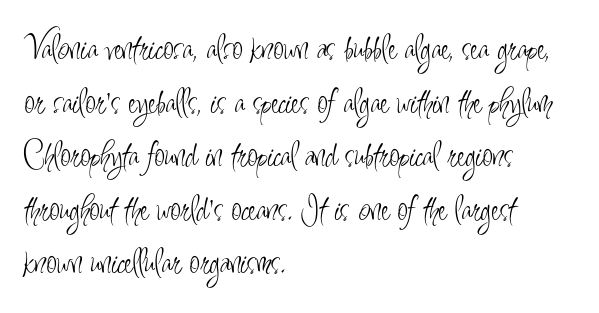
Is this a heavy cut? Hardly; it is regular or lighter. Honestly, the letter spacing is just normal — you wouldn't notice it. Grotesque or geometric, the face here clearly has no serifs. The zone under the glyphs is completely vacant. These lines are set flush left with a ragged right edge.
